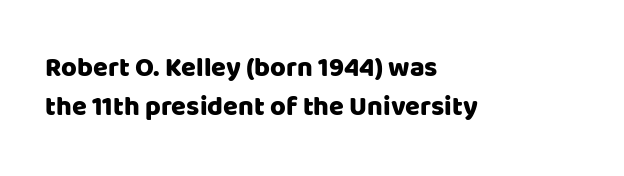
Rule under the text: the space is simply empty. The passage is arranged the way most books set body copy — flush left. This is the regular roman posture of the typeface. Default kerning and tracking; the words read as compact shapes.
